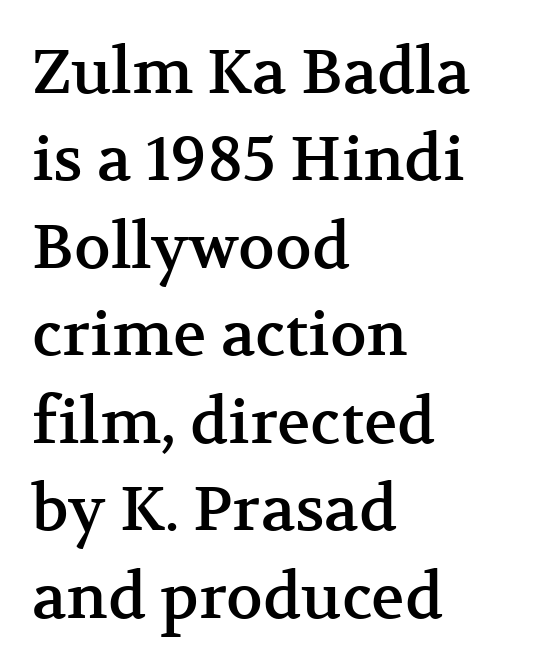
The image shows 62 px serif type, upright; set left-aligned, normal line spacing (1.41x), normal letter spacing, not underlined; medium stroke contrast and a medium x-height.
